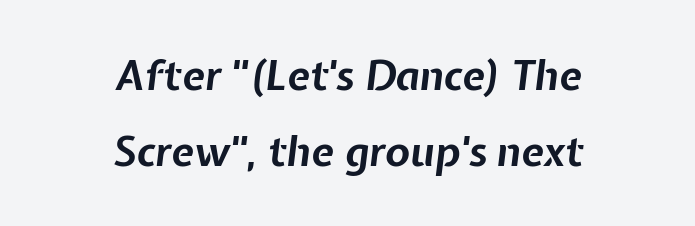
The image shows 41 px bold type, italic (leaning right); set centered, line spacing 1.85x, normal letter spacing, not underlined; low stroke contrast and a medium x-height.
